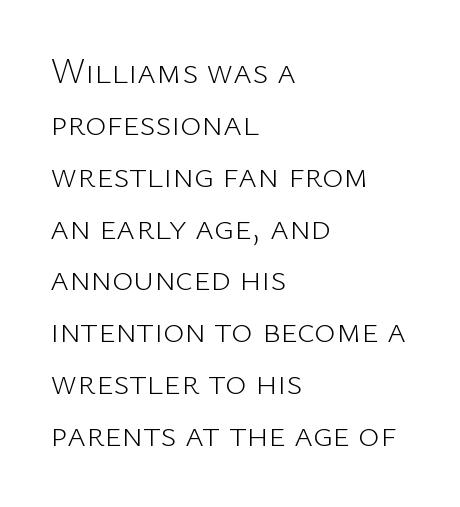
Q: Is the text bold? A: No.
Q: Is the text italic (slanted)? A: No, it is upright.
Q: Is the typeface a serif or a sans-serif typeface? A: Sans-serif.
Q: Is the text underlined? A: No.
Q: How is the paragraph aligned? A: Left-aligned.
Q: Is the spacing between letters normal or unusually wide? A: Normal.
Q: Is the spacing between lines tight, normal or loose? A: Normal.
Q: Width (condensed, normal, or wide)? A: Normal.
Q: Stroke contrast? A: Low.
Q: x-height? A: Medium.
Q: Monospaced? A: No.
